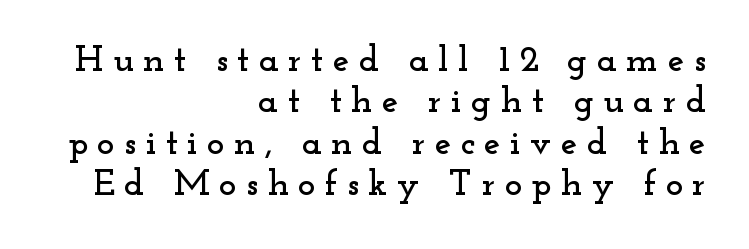
Q: Is the text italic (slanted)? A: No, it is upright.
Q: Is the typeface a serif or a sans-serif typeface? A: Serif.
Q: Is the text underlined? A: No.
Q: How is the paragraph aligned? A: Right-aligned.
Q: Is the spacing between letters normal or unusually wide? A: Unusually wide.
Q: Is the spacing between lines tight, normal or loose? A: Tight.
Q: Width (condensed, normal, or wide)? A: Wide.
Q: Stroke contrast? A: Low.
Q: x-height? A: Small.
Q: Monospaced? A: No.
